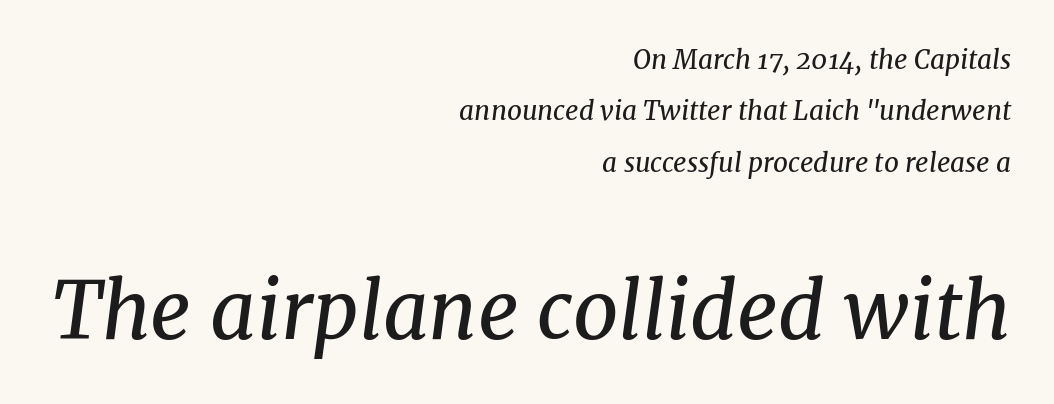
Horizontal bands of white between lines are thick stripes. No chunkiness to these letters — they're not bold. Quick note: underline off. Short note: letters normally spaced. Where is the straight margin? On the right. Stroke terminals: seriffed.
